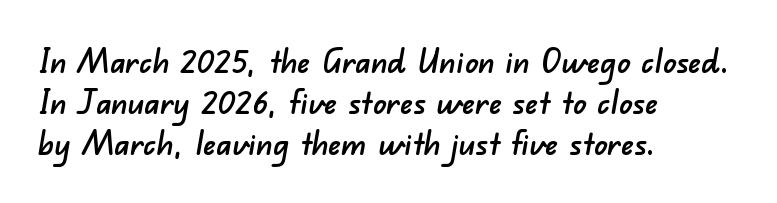
The letters sit at their default tracking, neither squeezed nor spread. The compositor pushed each line to the left boundary. Spacing verdict: proportional, widths tailored to each character. Underline: absent.
